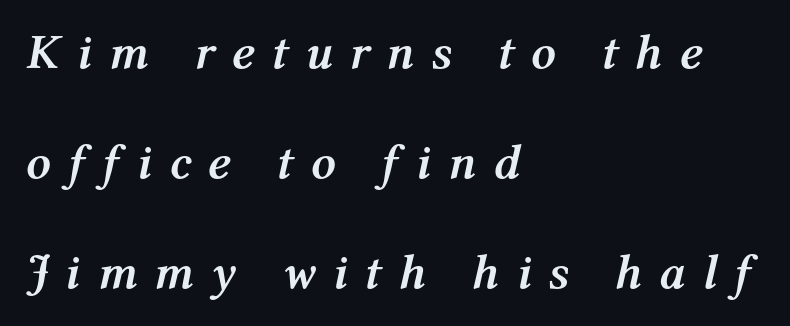
The leading is generous, giving the passage an open texture. Is the type bold? Yes — the strokes are clearly thick and heavy. Horizontal alignment here is leftward, the default for most running prose. Underline: absent. These lines are rendered in a variable-pitch font. Observe the wide spacing: letters keep a clear distance from each other.
